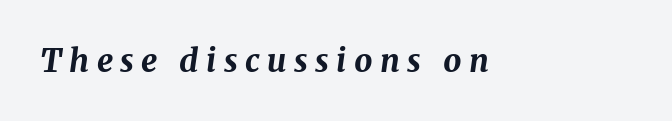
{"italic": "yes", "lean": "right", "slant_degrees": 8, "bold": "yes", "weight": "bold", "width": "normal", "stroke_contrast": "medium", "x_height": "medium", "monospaced": "no", "underline": "no", "letter_spacing": "wide", "letter_spacing_em": 0.23, "glyph_px": 32}
